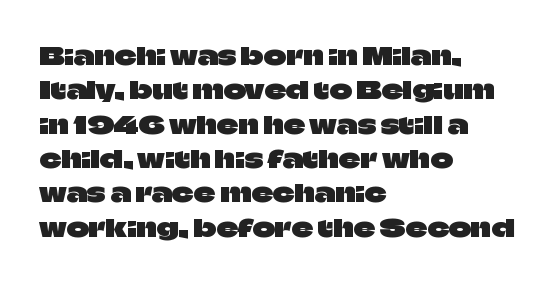
The rows are spaced the way most documents space them. Italic: no, the glyphs are upright roman. Reading down the block, your eye returns to a fixed left position each line. The words here are not underlined. Nothing unusual about the tracking: characters are spaced as the font intends.
